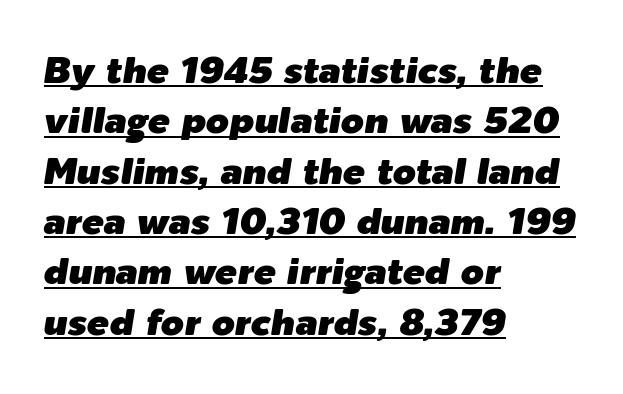
Each letter keeps its own natural width here, so spacing adapts to shape. Horizontally, the lines are justified to the leading edge only. The passage shown has conventional tracking throughout. Summary of vertical rhythm: regular, with standard interline spacing.
